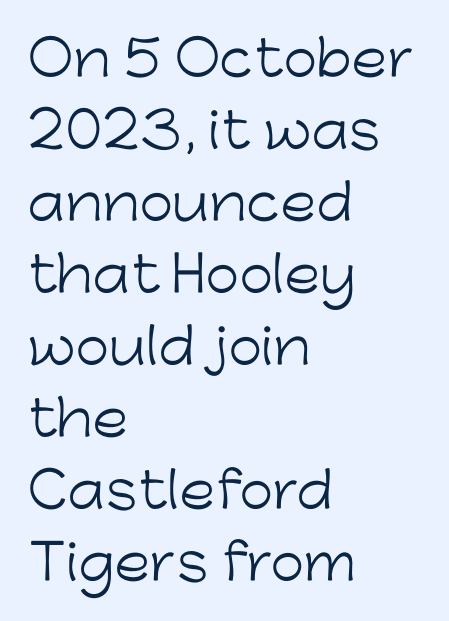
The image shows 49 px light sans-serif type, upright; set left-aligned, normal line spacing (1.47x), normal letter spacing, not underlined; low stroke contrast and a medium x-height.
